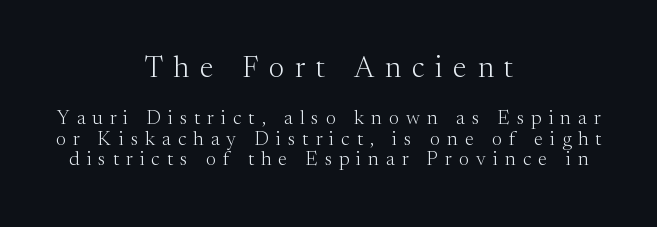
{"serif": "yes", "italic": "no", "bold": "no", "weight": "light", "width": "normal", "stroke_contrast": "medium", "x_height": "medium", "monospaced": "no", "underline": "no", "align": "center", "line_spacing": "tight", "line_spacing_ratio": 1.09, "letter_spacing": "wide", "letter_spacing_em": 0.38, "larger_block": "first", "size_ratio": 1.53, "glyph_px": 29}
